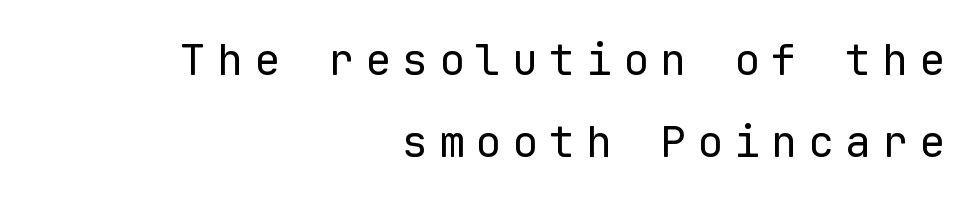
{"serif": "no", "italic": "no", "bold": "no", "weight": "regular", "width": "normal", "stroke_contrast": "low", "x_height": "medium", "monospaced": "yes", "underline": "no", "align": "right", "line_spacing": "loose", "line_spacing_ratio": 1.9, "letter_spacing": "wide", "letter_spacing_em": 0.26, "glyph_px": 43}
